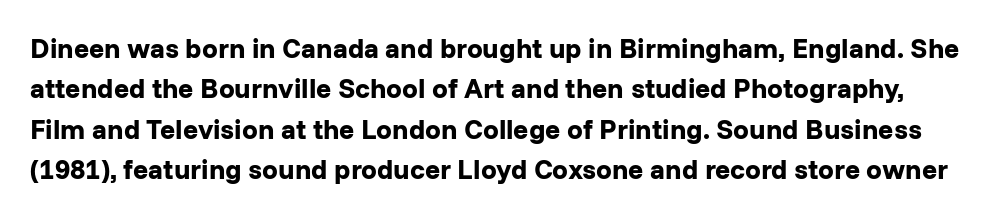
{"serif": "no", "italic": "no", "bold": "yes", "weight": "bold", "width": "normal", "stroke_contrast": "low", "x_height": "medium", "monospaced": "no", "underline": "no", "line_spacing": "normal", "line_spacing_ratio": 1.44, "letter_spacing": "normal", "letter_spacing_em": 0.0, "glyph_px": 28}
